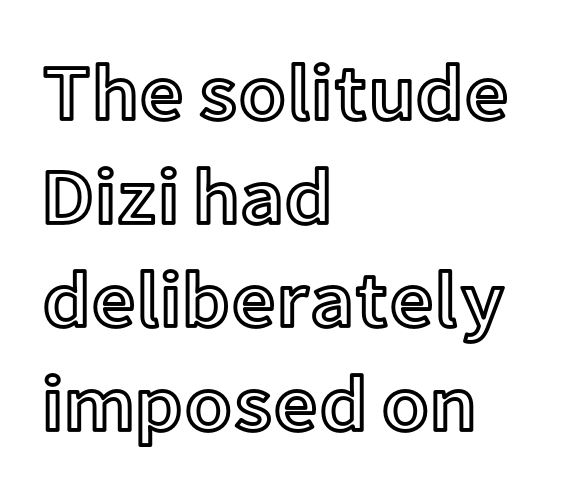
{"italic": "no", "width": "normal", "x_height": "medium", "monospaced": "no", "underline": "no", "align": "left", "line_spacing": "normal", "line_spacing_ratio": 1.33, "letter_spacing": "normal", "letter_spacing_em": 0.0, "glyph_px": 78}
